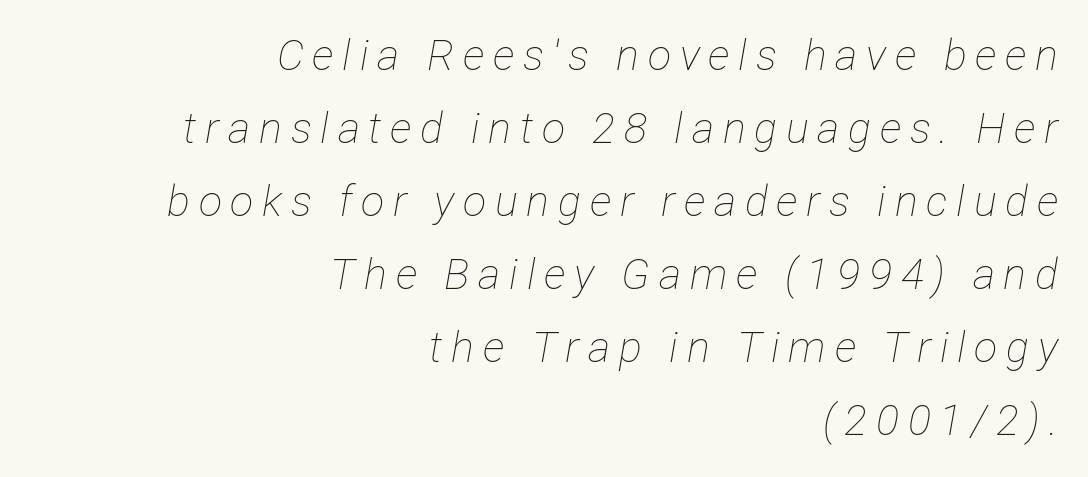
The image shows 43 px thin, condensed type, italic (leaning right); set right-aligned, normal line spacing (1.7x), unusually wide letter spacing (+0.2 em), not underlined; low stroke contrast and a medium x-height.
